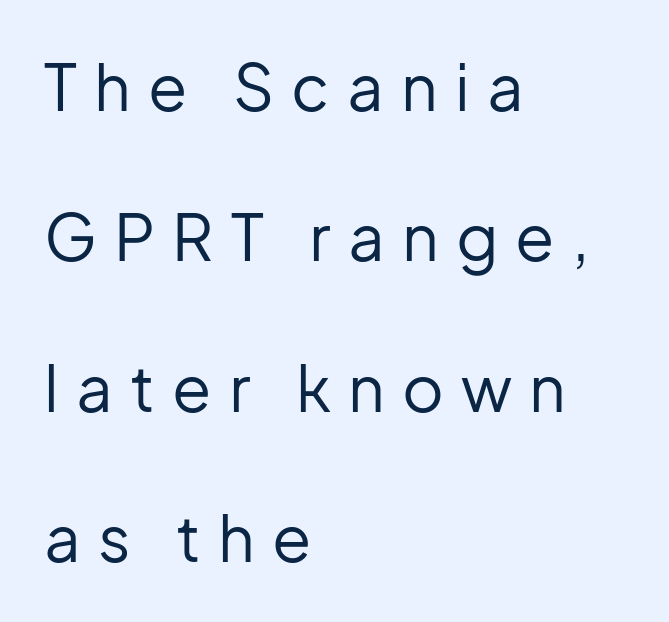
Q: Is the text bold? A: No.
Q: Is the text italic (slanted)? A: No, it is upright.
Q: Is the typeface a serif or a sans-serif typeface? A: Sans-serif.
Q: Is the text underlined? A: No.
Q: How is the paragraph aligned? A: Left-aligned.
Q: Is the spacing between letters normal or unusually wide? A: Unusually wide.
Q: Is the spacing between lines tight, normal or loose? A: Loose.
Q: Width (condensed, normal, or wide)? A: Normal.
Q: Stroke contrast? A: Low.
Q: x-height? A: Medium.
Q: Monospaced? A: No.
